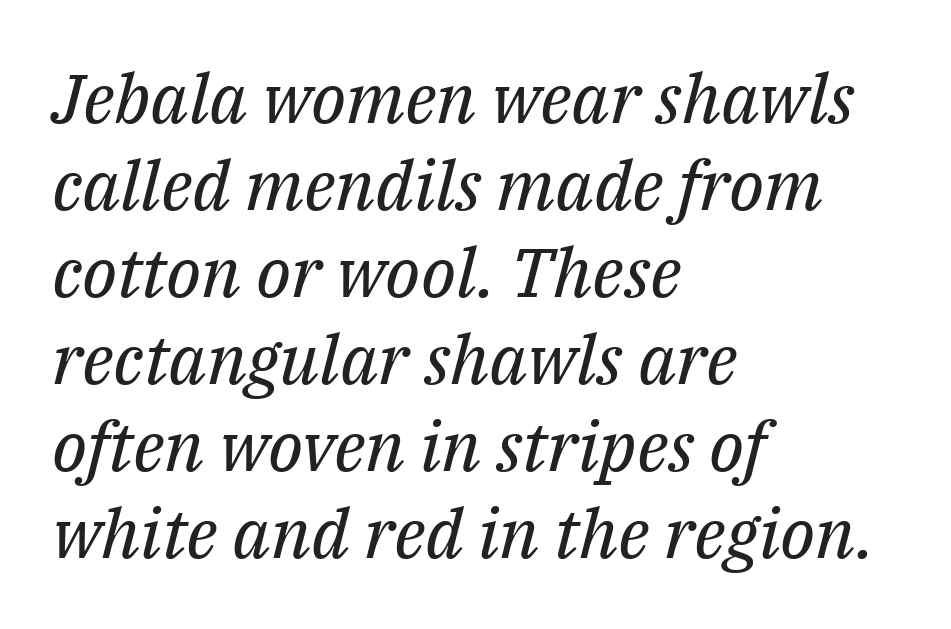
{"serif": "yes", "italic": "yes", "lean": "right", "slant_degrees": 14, "bold": "no", "weight": "regular", "width": "normal", "stroke_contrast": "medium", "x_height": "medium", "monospaced": "no", "underline": "no", "align": "left", "line_spacing": "normal", "line_spacing_ratio": 1.26, "letter_spacing": "normal", "letter_spacing_em": 0.0, "glyph_px": 69}
